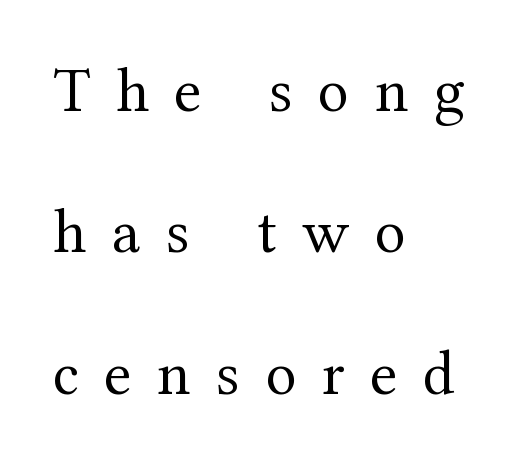
The image shows 64 px regular-weight serif type, upright; set left-aligned, loose line spacing (2.21x), unusually wide letter spacing (+0.4 em), not underlined; medium stroke contrast and a medium x-height.
